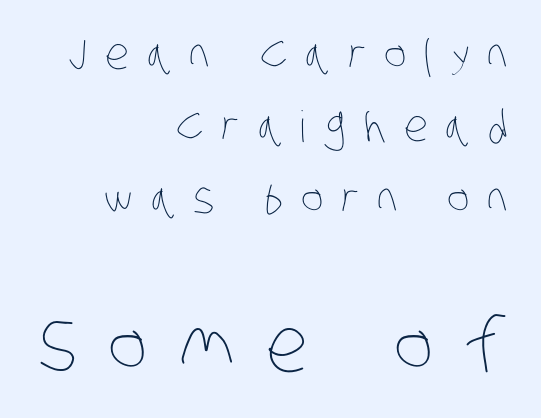
The image shows 75 px thin, condensed type; set right-aligned, normal line spacing (1.68x), unusually wide letter spacing (+0.42 em), not underlined; the second (bottom) block is 1.74x larger; low stroke contrast and a large x-height.
